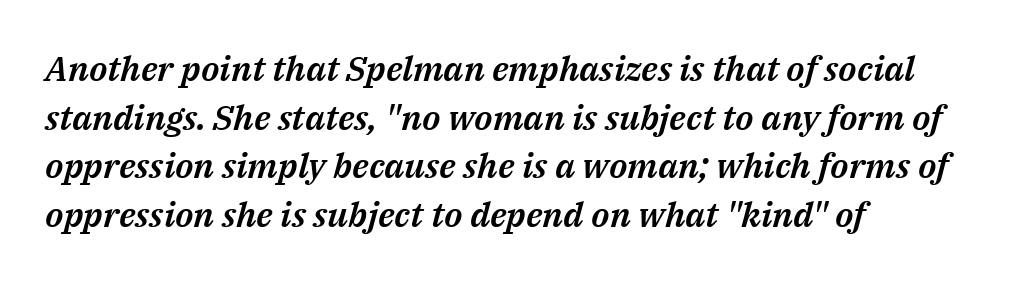
Letter spacing: default. The vertical gap from one line to the next is medium. The glyphs are unaccompanied by any horizontal stroke below them. Teacher's note: observe the even left margin — that is flush-left alignment. Designer's note — italics engaged. Proportional: the letters do not fall into vertical columns.
